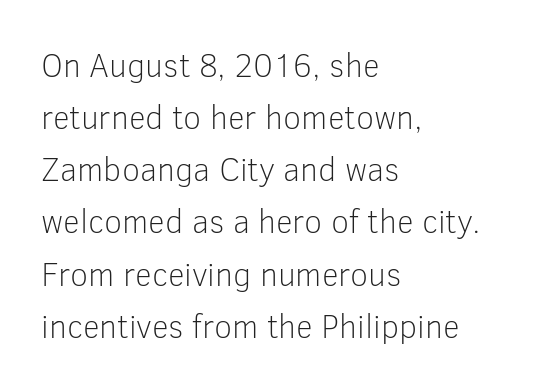
Italic: no, the glyphs are upright roman. Nope, no serifs anywhere on these letters. The area under the type is left untouched. Baseline-to-baseline distance is the conventional proportion of letter height. The paragraph shown leans on its left margin. Here the designer chose a conventional face with non-uniform glyph widths.
